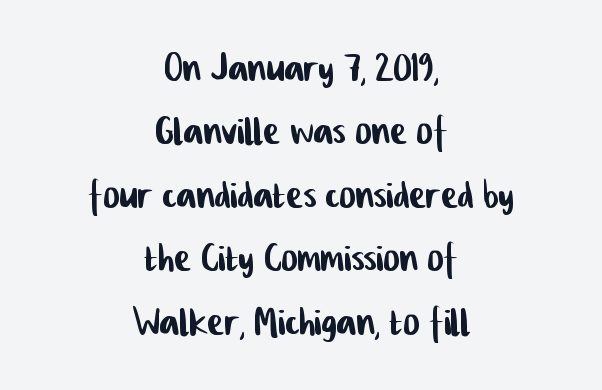
The image shows 50 px condensed sans-serif type; set centered, normal line spacing (1.27x), normal letter spacing, not underlined; low stroke contrast and a medium x-height.
